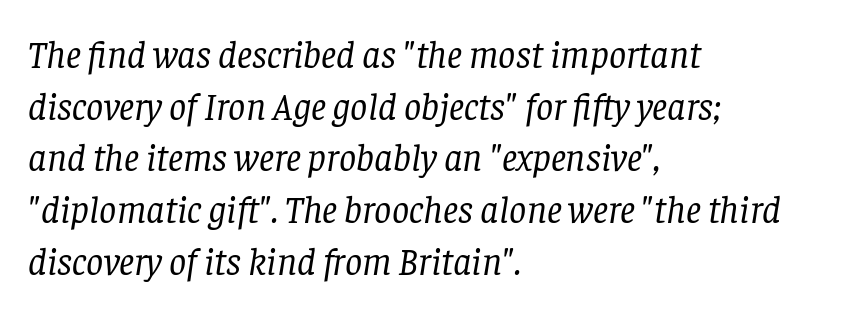
Looking at the ascenders, they clearly lean. Looks like regular typesetting: each glyph gets only the width it needs. Beneath every word, the page is bare. Weight class: somewhere from thin through regular. The line texture is even and compact thanks to regular tracking.
